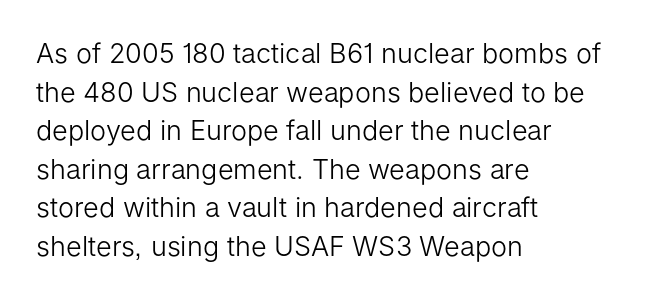
The image shows 27 px text type, upright; set left-aligned, normal line spacing (1.43x), normal letter spacing, not underlined.
